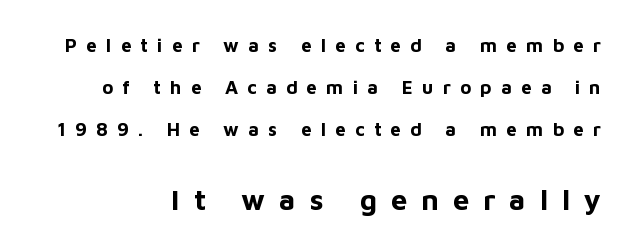
The image shows 29 px bold sans-serif type, upright; set loose line spacing (2.2x), unusually wide letter spacing (+0.48 em), not underlined; the second (bottom) block is 1.53x larger; low stroke contrast and a medium x-height.
